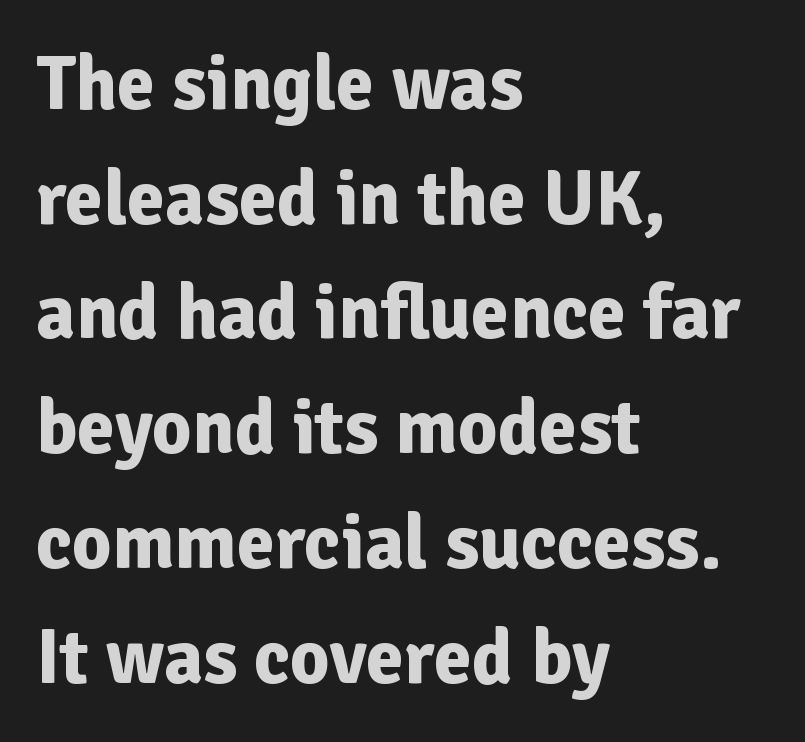
{"serif": "no", "italic": "no", "bold": "yes", "weight": "bold", "width": "normal", "stroke_contrast": "low", "x_height": "medium", "monospaced": "no", "underline": "no", "align": "left", "line_spacing": "normal", "line_spacing_ratio": 1.49, "letter_spacing": "normal", "letter_spacing_em": 0.0, "glyph_px": 77}
